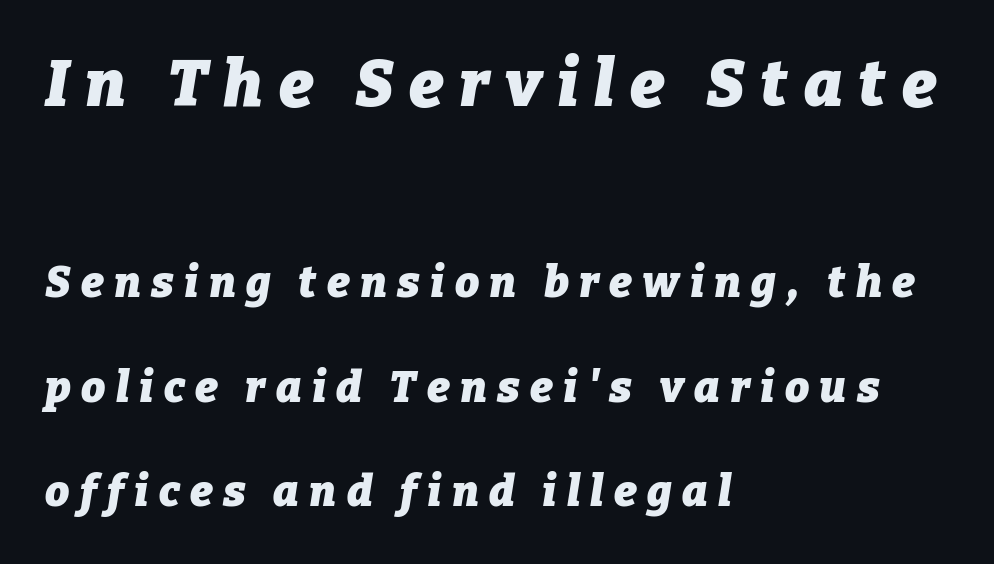
Q: Is the text bold? A: Yes.
Q: Is the text italic (slanted)? A: Yes, it leans right by about 9 degrees.
Q: Is the text underlined? A: No.
Q: How is the paragraph aligned? A: Left-aligned.
Q: Is the spacing between letters normal or unusually wide? A: Unusually wide.
Q: Is the spacing between lines tight, normal or loose? A: Loose.
Q: Which block of text is set in a larger size, the first (top) or the second (bottom)? A: The first (top) one.
Q: Width (condensed, normal, or wide)? A: Normal.
Q: Stroke contrast? A: Low.
Q: x-height? A: Medium.
Q: Monospaced? A: No.
